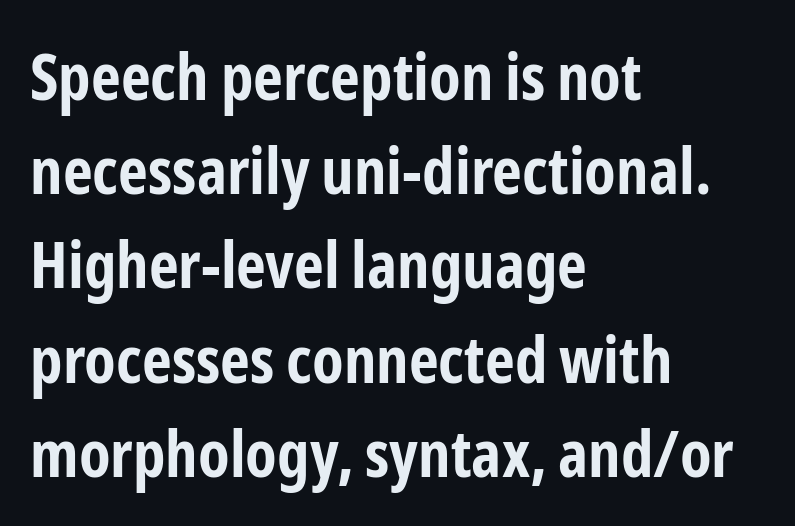
Q: Is the text bold? A: Yes.
Q: Is the text italic (slanted)? A: No, it is upright.
Q: Is the typeface a serif or a sans-serif typeface? A: Sans-serif.
Q: Is the text underlined? A: No.
Q: How is the paragraph aligned? A: Left-aligned.
Q: Is the spacing between letters normal or unusually wide? A: Normal.
Q: Is the spacing between lines tight, normal or loose? A: Normal.
Q: Width (condensed, normal, or wide)? A: Condensed.
Q: Stroke contrast? A: Low.
Q: x-height? A: Medium.
Q: Monospaced? A: No.
